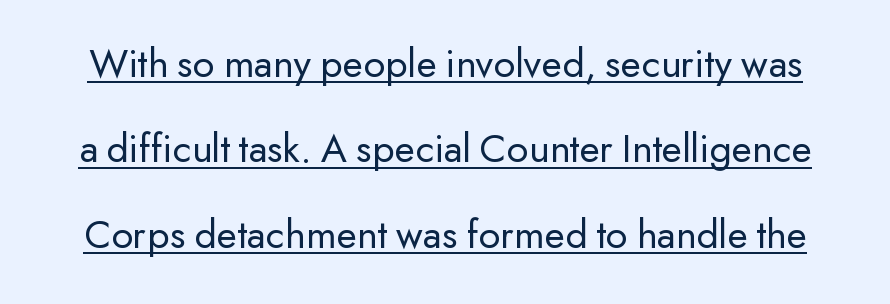
Somebody hit Ctrl+U on this one — the words are underlined. When letters stand straight like this, we call the style roman or upright. These lines are composed in type without serifs. Honestly, the letter spacing is just normal — you wouldn't notice it. Note the varied advance widths — an 'i' is clearly narrower than an 'm'.
